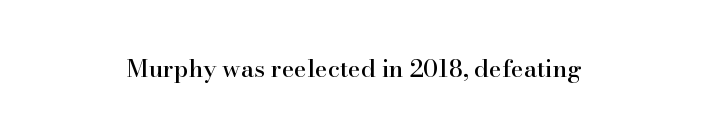
{"italic": "no", "underline": "no", "align": "center", "letter_spacing": "normal", "letter_spacing_em": 0.0, "glyph_px": 24}
